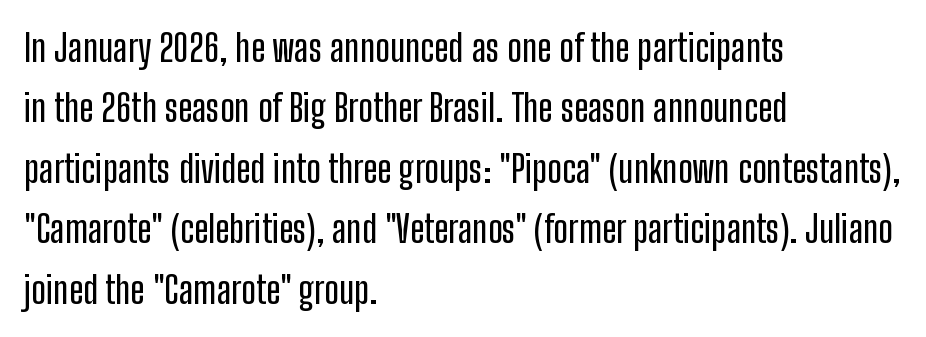
{"serif": "no", "italic": "no", "width": "condensed", "stroke_contrast": "low", "x_height": "medium", "monospaced": "no", "underline": "no", "align": "left", "line_spacing": "normal", "line_spacing_ratio": 1.59, "letter_spacing": "normal", "letter_spacing_em": 0.0, "glyph_px": 38}
